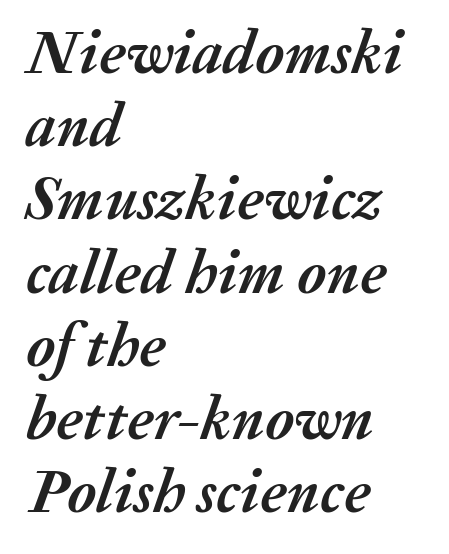
{"italic": "yes", "lean": "right", "slant_degrees": 20, "bold": "yes", "weight": "semibold", "width": "normal", "stroke_contrast": "medium", "x_height": "medium", "monospaced": "no", "underline": "no", "align": "left", "line_spacing_ratio": 1.2, "letter_spacing": "normal", "letter_spacing_em": 0.0, "glyph_px": 61}
